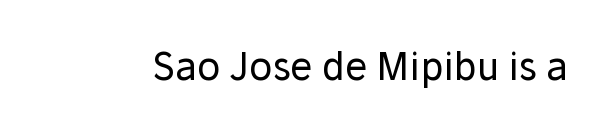
The image shows 38 px regular-weight sans-serif type, upright; set normal letter spacing, not underlined; low stroke contrast and a medium x-height.
